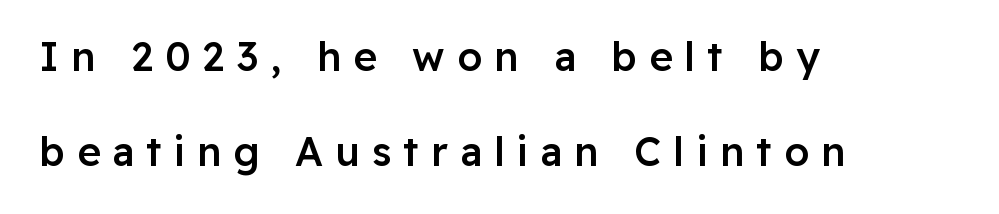
{"serif": "no", "italic": "no", "bold": "semi", "weight": "semibold", "width": "normal", "stroke_contrast": "low", "x_height": "medium", "monospaced": "no", "underline": "no", "align": "left", "line_spacing": "loose", "line_spacing_ratio": 2.38, "letter_spacing": "wide", "letter_spacing_em": 0.3, "glyph_px": 40}
